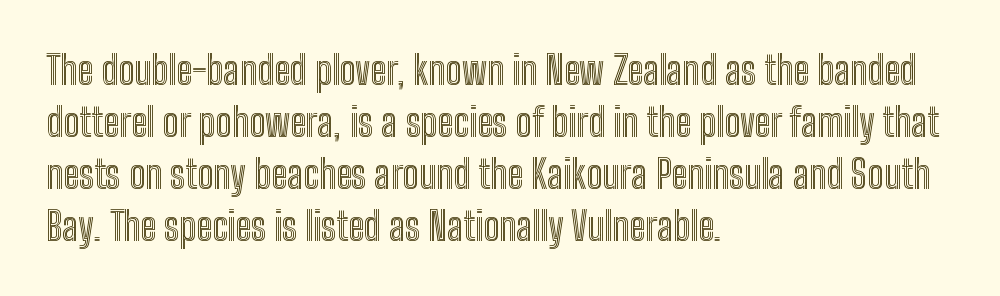
Has an underline been added? It has not. The passage is arranged the way most books set body copy — flush left. The letters advance in unequal steps, a hallmark of proportional type. Default kerning and tracking; the words read as compact shapes. The leading is moderate, giving the passage an even texture.
